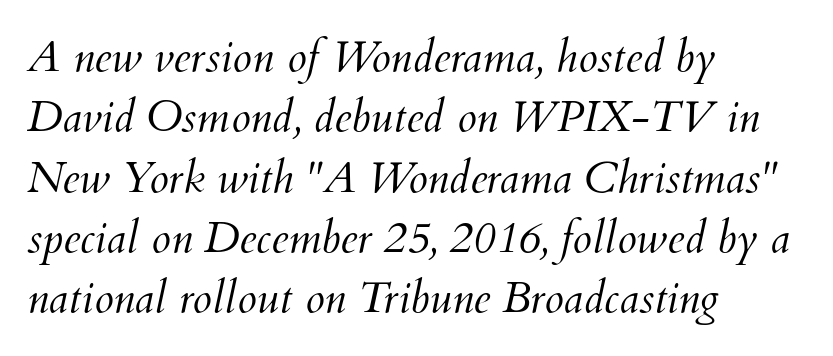
The image shows 44 px light type, italic (leaning right); set left-aligned, normal line spacing (1.37x), normal letter spacing, not underlined; medium stroke contrast and a small x-height.
